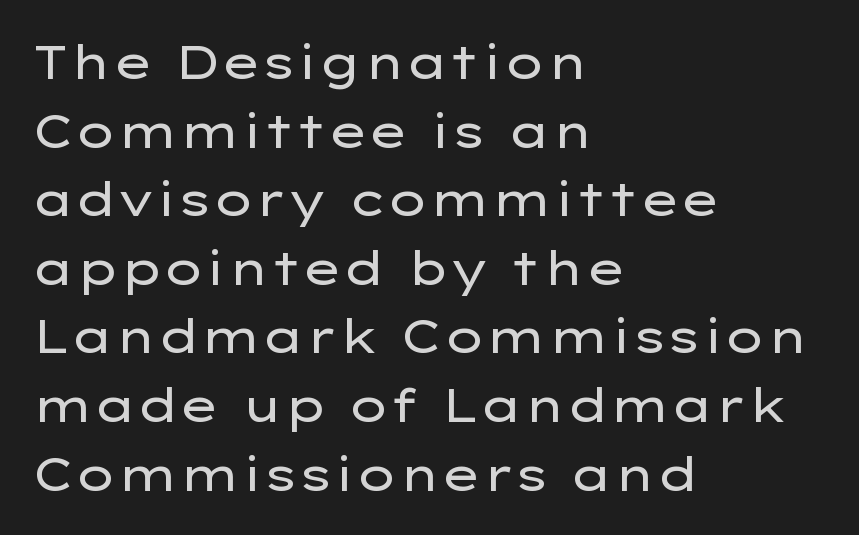
{"serif": "no", "italic": "no", "bold": "no", "weight": "regular", "width": "wide", "stroke_contrast": "low", "x_height": "medium", "monospaced": "no", "underline": "no", "align": "left", "line_spacing": "normal", "line_spacing_ratio": 1.46, "letter_spacing": "normal", "letter_spacing_em": 0.0, "glyph_px": 47}
